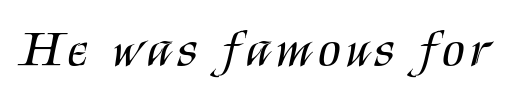
Q: Is the text bold? A: No.
Q: Is the text italic (slanted)? A: Yes.
Q: Is the typeface a serif or a sans-serif typeface? A: Sans-serif.
Q: Is the text underlined? A: No.
Q: Width (condensed, normal, or wide)? A: Condensed.
Q: Stroke contrast? A: Medium.
Q: x-height? A: Large.
Q: Monospaced? A: No.
